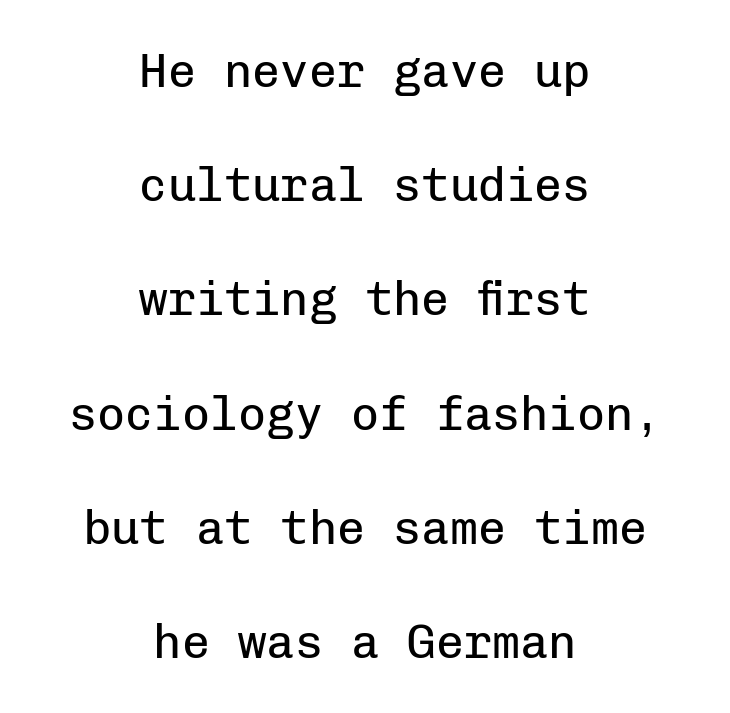
Words appear dense and cohesive because spacing is normal. Ordinary non-slanted type is in use. Does the copy run flush right? No — it is centered line by line. Is there much room between lines? Yes — plenty of vertical air separates them.
